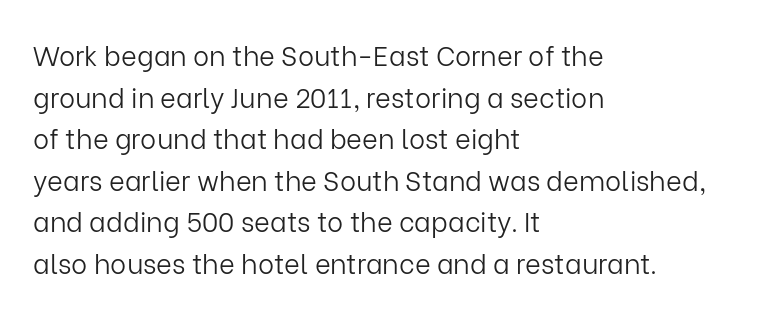
This sample uses an upright cut, with every glyph sitting square on the baseline. Lines of text with bare space underneath. The setting favours the left margin, as ordinary paragraphs usually do. Leading: standard. The typesetting does not lean heavy: it is not bold. You could call the tracking neutral — neither tight nor loose.
